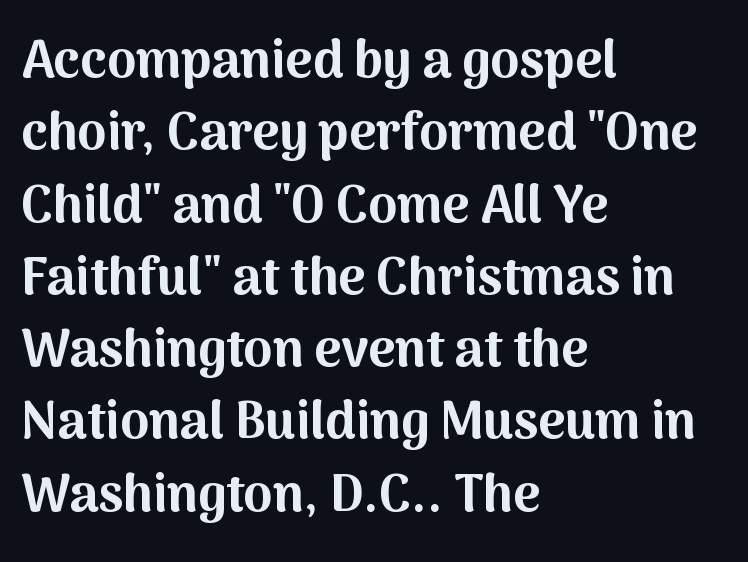
No feet cap the strokes, marking this as sans-serif type. Normally led — the rows are evenly, conventionally spaced. The letters are bold, with thick, heavy strokes. Between one letter and the next there's only the usual sliver of space.
